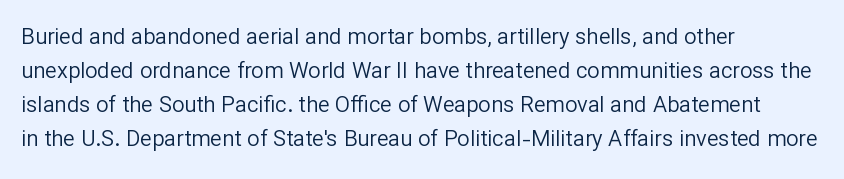
These lines stack with their left ends in a neat column. Any mark beneath the type? The region is blank. Short note: letters normally spaced. The type sits square on the baseline with zero lean.
